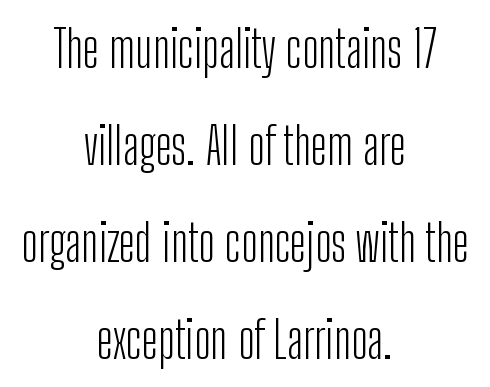
The image shows 51 px light, condensed sans-serif type, upright; set centered, loose line spacing (1.9x), normal letter spacing, not underlined; low stroke contrast and a medium x-height.
